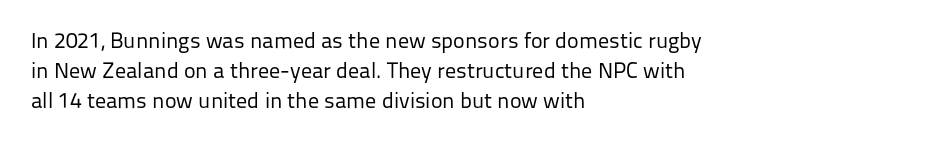
Reading down the column, the eye jumps a familiar distance to each next line. Left-aligned paragraph, ragged on the right. Check under the words: just untouched page. Nope, not italic — everything's standing straight.
